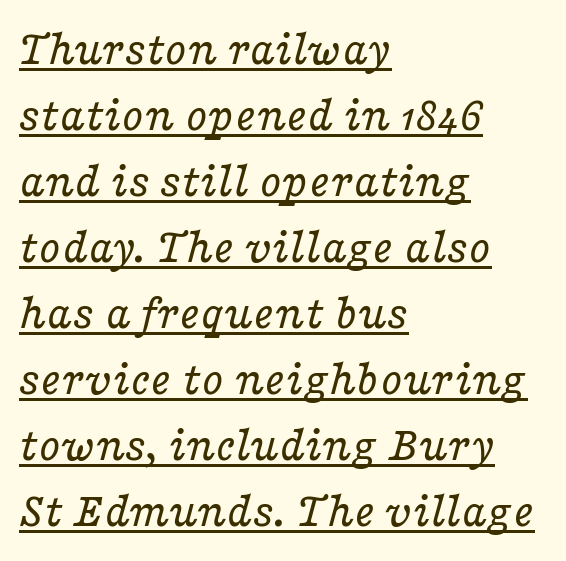
Notice how the passage keeps a crisp vertical edge on the left only. The passage shown stacks its lines at a standard gap. Style check: oblique. This is serif lettering, the kind often seen in printed books.
